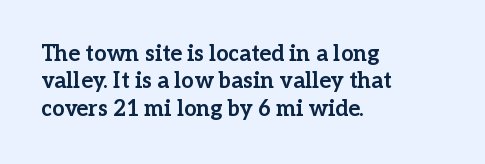
The image shows 22 px bold type, upright; set left-aligned, normal line spacing (1.25x), normal letter spacing, not underlined.
